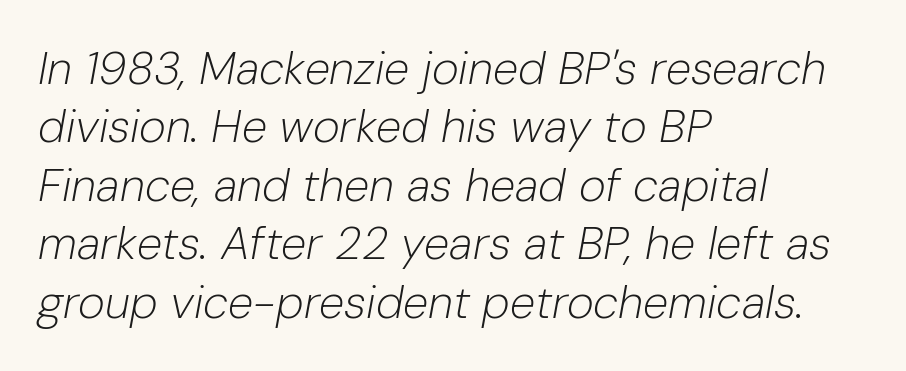
The designer left line spacing at the default. The lettering tilts uniformly, giving the passage an italic look. Is this a fixed-width face? No — the glyphs have proportional, varying widths. Short and long lines alike share a common starting point at left. Ink coverage per letter is moderate at most.
